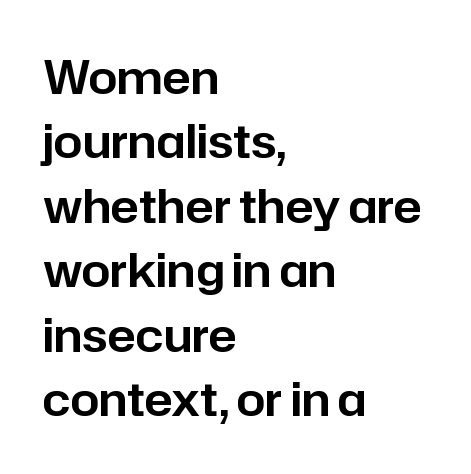
In terms of leading, this rendering sits right in the middle. These lines are rendered in a variable-pitch font. Where is the straight margin? On the left. The typography opts for an upright posture over an oblique one. Short note: letters normally spaced. Quick note: underline off.
